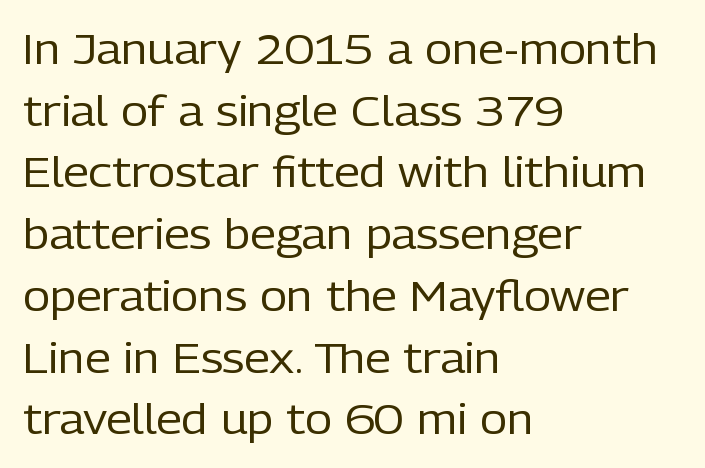
{"serif": "no", "italic": "no", "bold": "no", "weight": "regular", "width": "normal", "stroke_contrast": "low", "x_height": "medium", "monospaced": "no", "underline": "no", "align": "left", "line_spacing": "normal", "line_spacing_ratio": 1.47, "letter_spacing": "normal", "letter_spacing_em": 0.0, "glyph_px": 42}
